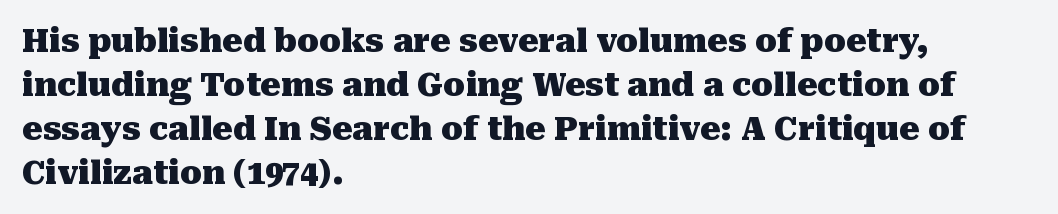
The image shows 32 px heavy serif type, upright; set left-aligned, normal line spacing (1.37x), normal letter spacing, not underlined; medium stroke contrast and a medium x-height.
